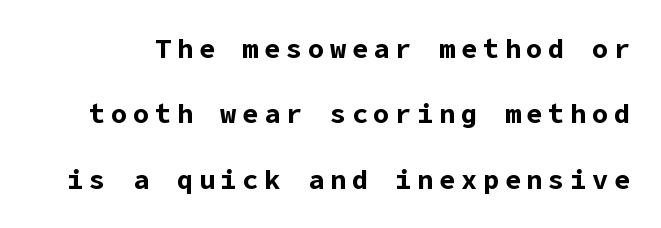
Q: Is the text bold? A: Yes.
Q: Is the text italic (slanted)? A: No, it is upright.
Q: Is the text underlined? A: No.
Q: Is the spacing between letters normal or unusually wide? A: Unusually wide.
Q: Is the spacing between lines tight, normal or loose? A: Loose.
